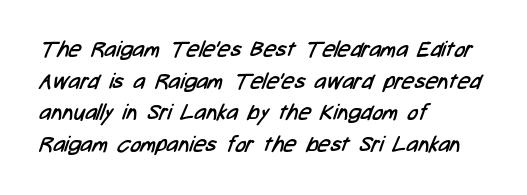
The image shows 22 px text type; set left-aligned, normal line spacing (1.44x), normal letter spacing, not underlined.
